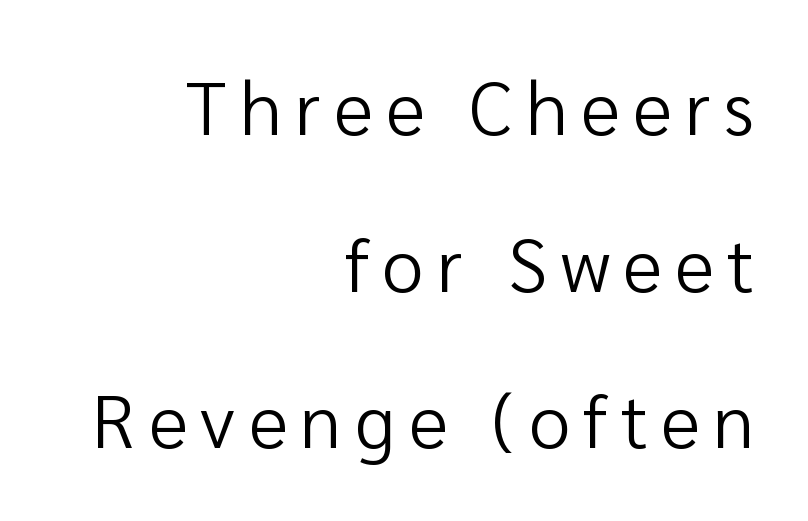
{"serif": "no", "italic": "no", "bold": "no", "weight": "regular", "width": "normal", "stroke_contrast": "low", "x_height": "medium", "monospaced": "no", "underline": "no", "align": "right", "line_spacing": "loose", "line_spacing_ratio": 2.09, "glyph_px": 75}
